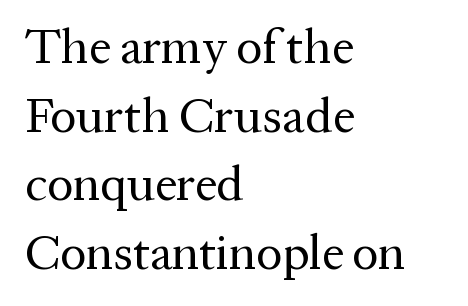
These lines sit exactly where default settings would place them. Spacing verdict: proportional, widths tailored to each character. The zone under the glyphs is completely vacant. In terms of letterform style, serifs are clearly present.
